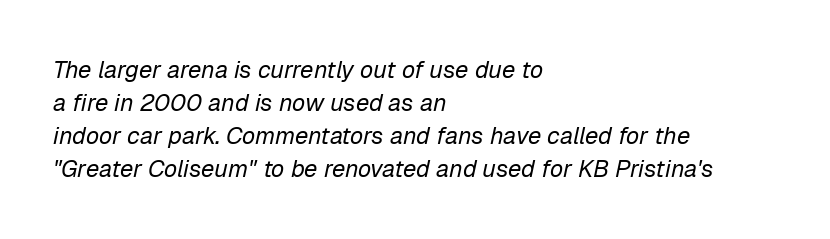
Q: Is the text bold? A: No.
Q: Is the text italic (slanted)? A: Yes, it leans right by about 12 degrees.
Q: Is the text underlined? A: No.
Q: How is the paragraph aligned? A: Left-aligned.
Q: Is the spacing between letters normal or unusually wide? A: Normal.
Q: Is the spacing between lines tight, normal or loose? A: Normal.
